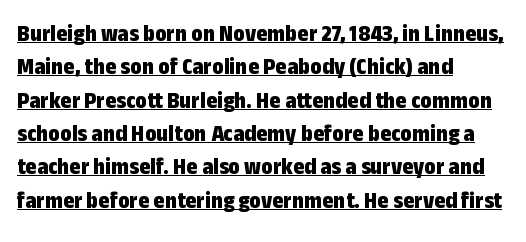
Unlike italic type, these characters show no tilt at all. Strokes here are thick enough to call this a true bold. Decoration check: the copy is underlined. The type is set solid horizontally, with unmodified tracking. Leftover space on each line is placed entirely after the last word. Compared with typical paragraphs, the rows here are spaced about the same.
